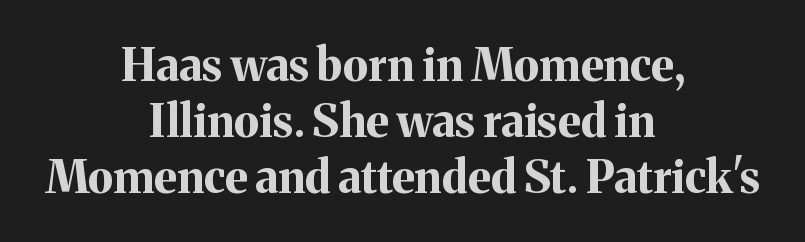
The paragraph shown floats in the horizontal middle. Does the weight exceed regular? Yes, all the way to bold. Has an underline been added? It has not. The letters stand upright; this is a roman face. Nobody touched the tracking dial on this one. The font family rendered here belongs to the serif group.
